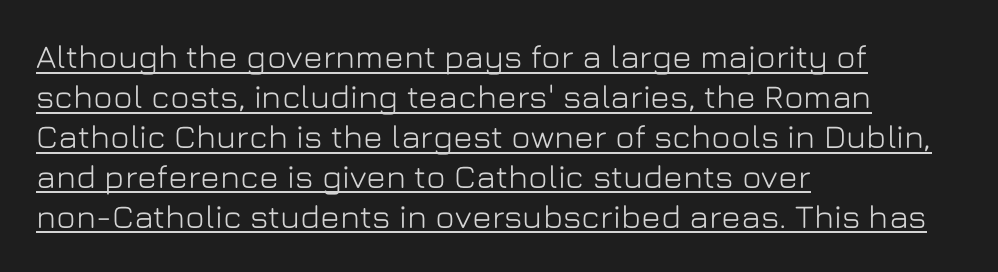
Q: Is the text italic (slanted)? A: No, it is upright.
Q: Is the typeface a serif or a sans-serif typeface? A: Sans-serif.
Q: Is the text underlined? A: Yes.
Q: How is the paragraph aligned? A: Left-aligned.
Q: Is the spacing between letters normal or unusually wide? A: Normal.
Q: Width (condensed, normal, or wide)? A: Normal.
Q: Stroke contrast? A: Low.
Q: x-height? A: Medium.
Q: Monospaced? A: No.
